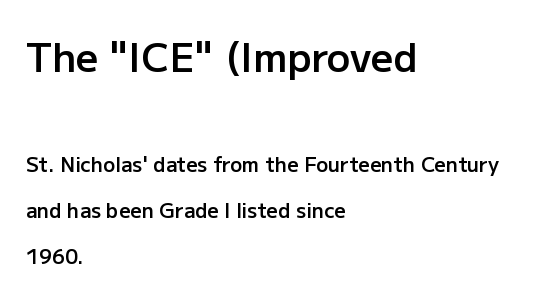
The image shows 39 px semibold sans-serif type, upright; set left-aligned, loose line spacing (2.32x), normal letter spacing, not underlined; the first (top) block is 1.95x larger; low stroke contrast and a medium x-height.
